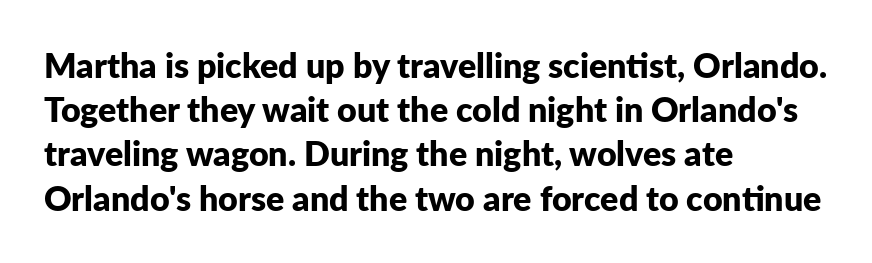
The image shows 34 px bold sans-serif type, upright; set left-aligned, normal line spacing (1.3x), normal letter spacing, not underlined; low stroke contrast and a medium x-height.
